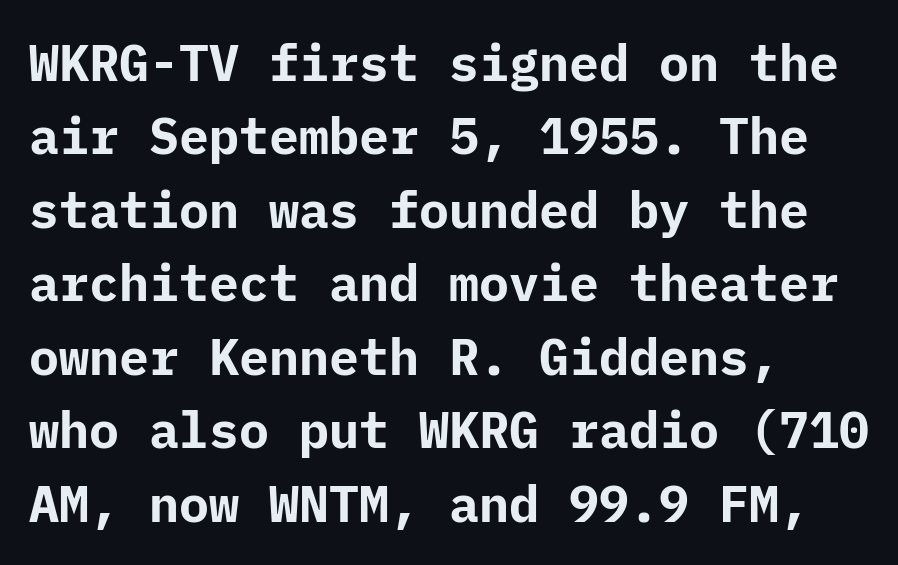
The image shows 50 px bold sans-serif type, upright; set left-aligned, normal line spacing (1.47x), normal letter spacing, not underlined; low stroke contrast and a medium x-height.
